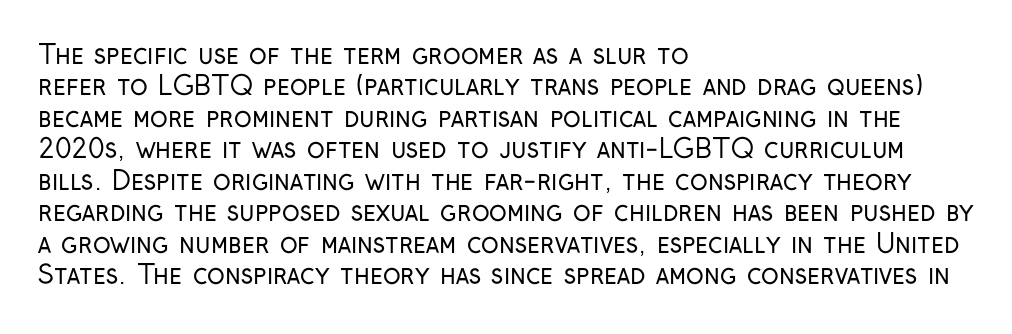
What stands out about the letter spacing? Nothing — it is the standard amount. The rendering anchors every line to the left-hand side. A light-to-regular cut is what we see here. Ordinary non-slanted type is in use.
